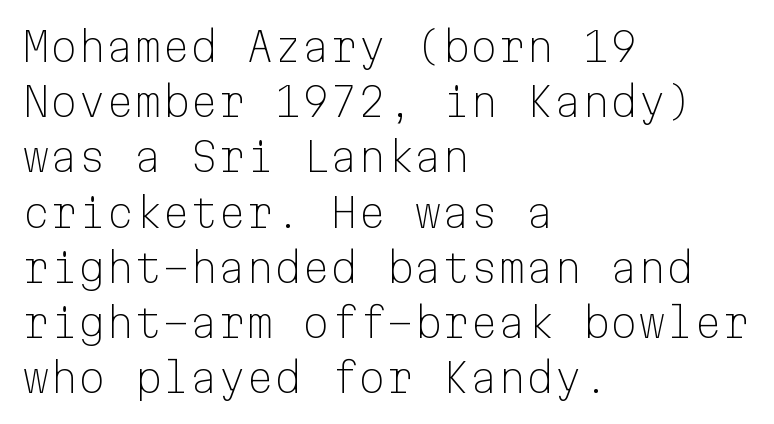
Q: Is the text bold? A: No.
Q: Is the text italic (slanted)? A: No, it is upright.
Q: Is the typeface a serif or a sans-serif typeface? A: Sans-serif.
Q: Is the text underlined? A: No.
Q: How is the paragraph aligned? A: Left-aligned.
Q: Is the spacing between letters normal or unusually wide? A: Normal.
Q: Is the spacing between lines tight, normal or loose? A: Normal.
Q: Width (condensed, normal, or wide)? A: Normal.
Q: Stroke contrast? A: Low.
Q: x-height? A: Medium.
Q: Monospaced? A: Yes.
